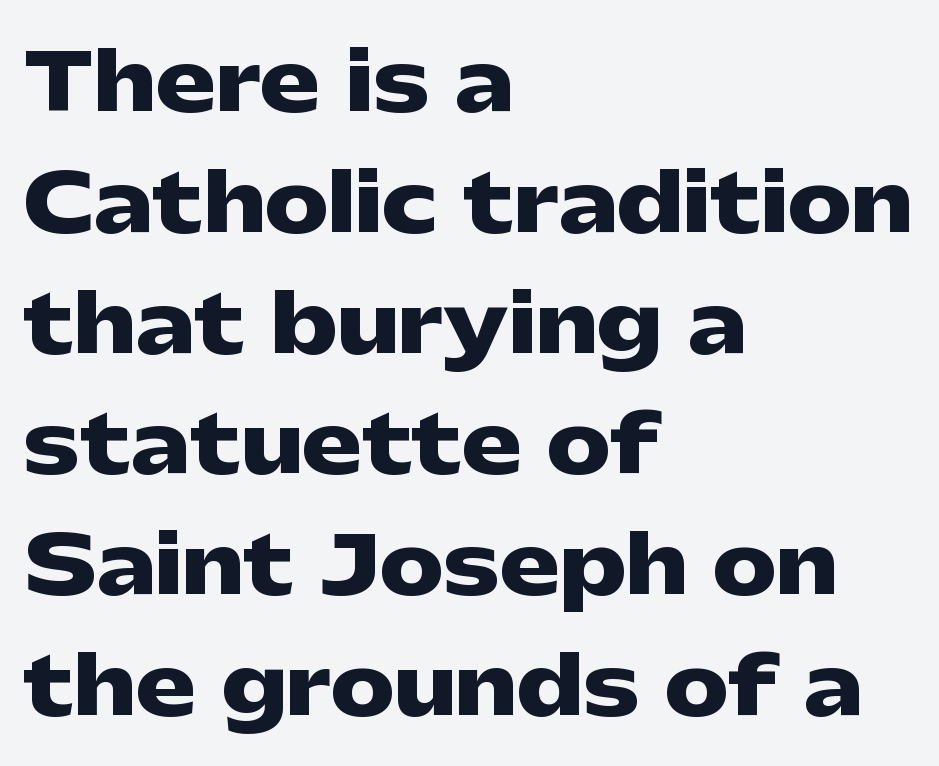
This is the regular roman posture of the typeface. How would I describe the line gaps? Plain and ordinary. Character widths vary here, with narrow letters taking less room than wide ones. The rendering anchors every line to the left-hand side. The type family on display is of the sans-serif kind.
